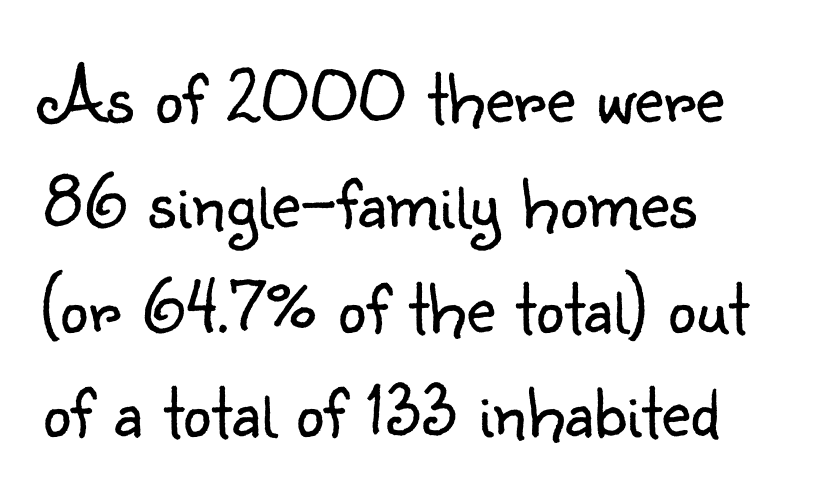
The face used here is proportionally spaced, like ordinary book or web type. The weight would be labelled regular, book, light, or lighter still. Unmarked baselines from the first word to the last. No feet cap the strokes, marking this as sans-serif type. Notice how the passage keeps a crisp vertical edge on the left only.
